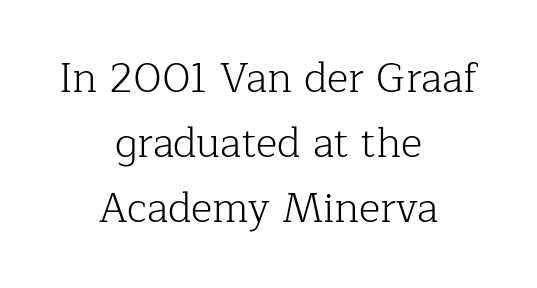
The cut favours lightness, reaching ordinary text weight at its darkest. Looks like regular typesetting: each glyph gets only the width it needs. Letterform terminals end in serifs throughout the passage. Horizontally, the lines are justified to the midpoint only.
